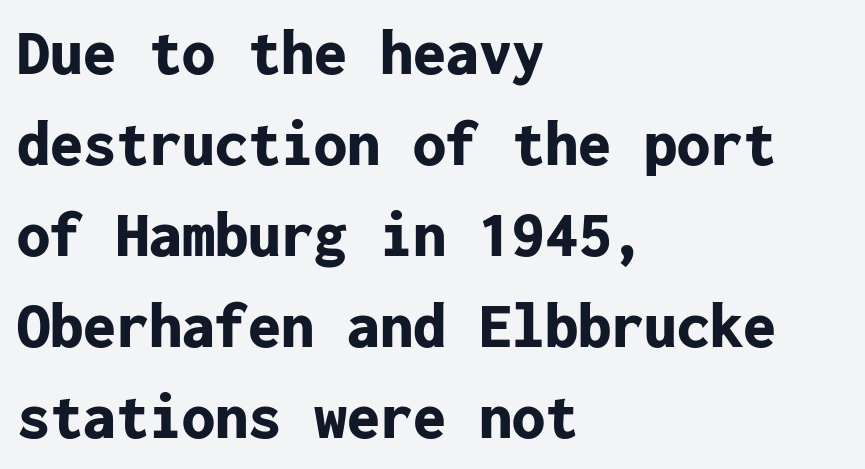
Q: Is the text bold? A: Yes.
Q: Is the text italic (slanted)? A: No, it is upright.
Q: Is the typeface a serif or a sans-serif typeface? A: Sans-serif.
Q: Is the text underlined? A: No.
Q: How is the paragraph aligned? A: Left-aligned.
Q: Is the spacing between letters normal or unusually wide? A: Normal.
Q: Is the spacing between lines tight, normal or loose? A: Normal.
Q: Width (condensed, normal, or wide)? A: Normal.
Q: Stroke contrast? A: Low.
Q: x-height? A: Medium.
Q: Monospaced? A: Yes.
